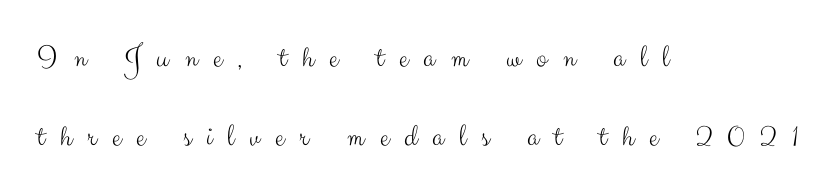
The image shows 32 px light sans-serif type; set left-aligned, loose line spacing (2.46x), unusually wide letter spacing (+0.48 em), not underlined; medium stroke contrast and a small x-height.
